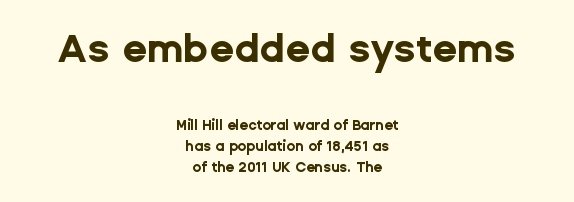
These lines stack symmetrically, like a column narrowing and widening about its center. A typesetter would call this leading conventional body-copy spacing. Decoration check: the copy has no underline. Honestly, the letter spacing is just normal — you wouldn't notice it. Bigger letters appear in the top chunk; the bottom chunk is reduced.
